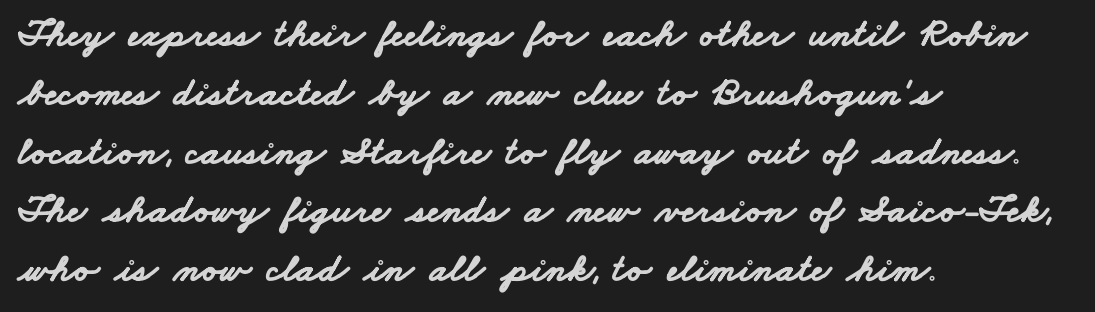
The image shows 40 px bold, wide sans-serif type; set left-aligned, normal line spacing (1.47x), normal letter spacing, not underlined; low stroke contrast and a small x-height.
